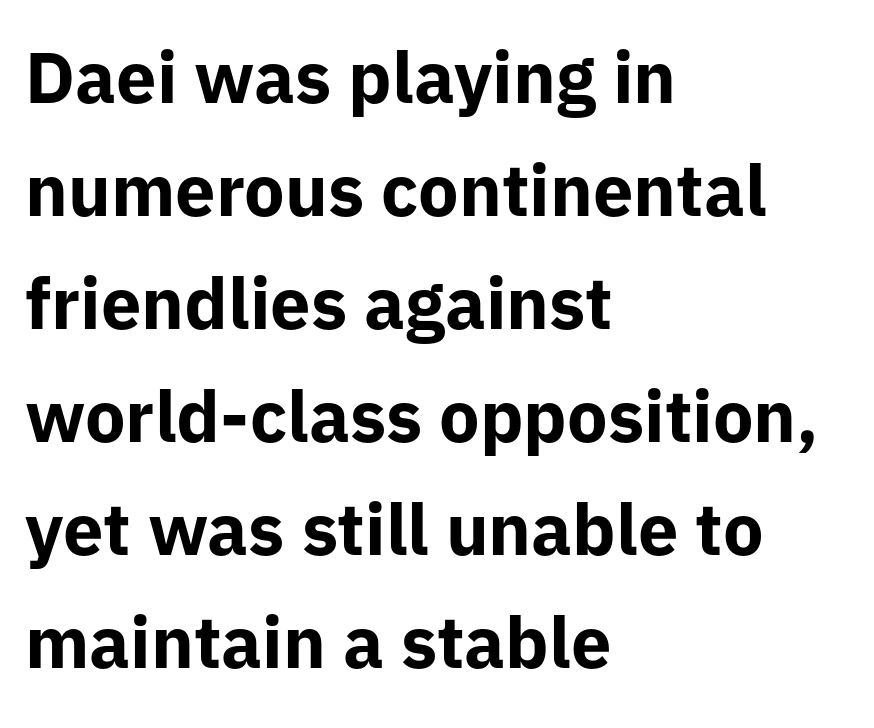
{"serif": "no", "italic": "no", "bold": "yes", "weight": "bold", "width": "normal", "stroke_contrast": "low", "x_height": "medium", "monospaced": "no", "underline": "no", "align": "left", "line_spacing": "normal", "line_spacing_ratio": 1.57, "letter_spacing": "normal", "letter_spacing_em": 0.0, "glyph_px": 72}
